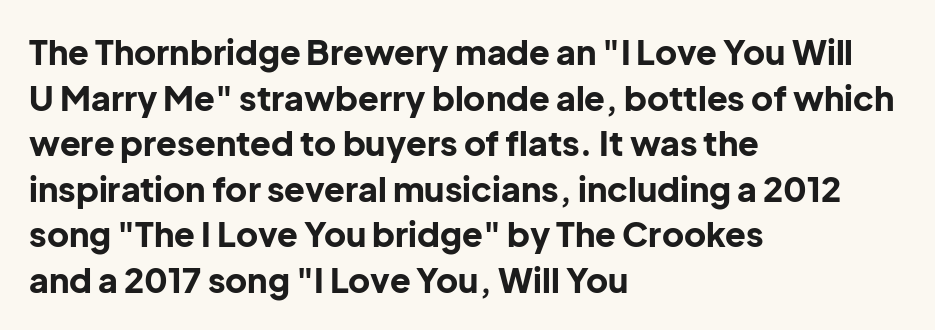
Q: Is the text bold? A: Yes.
Q: Is the text italic (slanted)? A: No, it is upright.
Q: Is the typeface a serif or a sans-serif typeface? A: Sans-serif.
Q: Is the text underlined? A: No.
Q: How is the paragraph aligned? A: Left-aligned.
Q: Is the spacing between letters normal or unusually wide? A: Normal.
Q: Is the spacing between lines tight, normal or loose? A: Normal.
Q: Width (condensed, normal, or wide)? A: Normal.
Q: Stroke contrast? A: Low.
Q: x-height? A: Medium.
Q: Monospaced? A: No.
